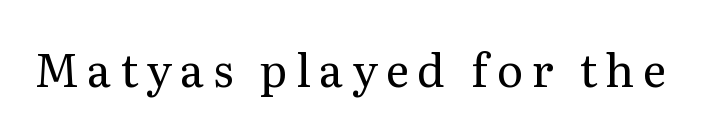
The image shows 45 px regular-weight serif type, upright; set not underlined; medium stroke contrast and a medium x-height.
